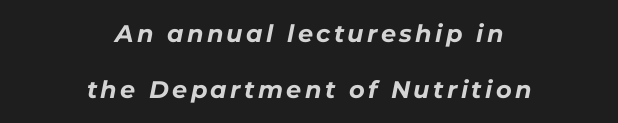
Q: Is the text bold? A: Yes.
Q: Is the text italic (slanted)? A: Yes, it leans right by about 11 degrees.
Q: Is the text underlined? A: No.
Q: How is the paragraph aligned? A: Centered.
Q: Is the spacing between lines tight, normal or loose? A: Loose.
